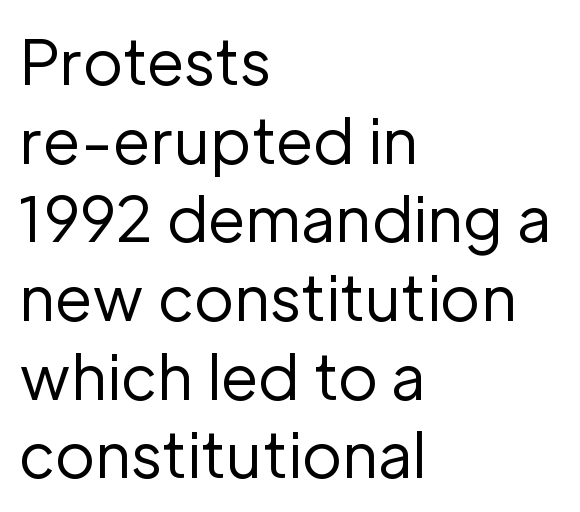
Q: Is the text bold? A: No.
Q: Is the text italic (slanted)? A: No, it is upright.
Q: Is the typeface a serif or a sans-serif typeface? A: Sans-serif.
Q: Is the text underlined? A: No.
Q: How is the paragraph aligned? A: Left-aligned.
Q: Is the spacing between letters normal or unusually wide? A: Normal.
Q: Is the spacing between lines tight, normal or loose? A: Normal.
Q: Width (condensed, normal, or wide)? A: Normal.
Q: Stroke contrast? A: Low.
Q: x-height? A: Medium.
Q: Monospaced? A: No.
